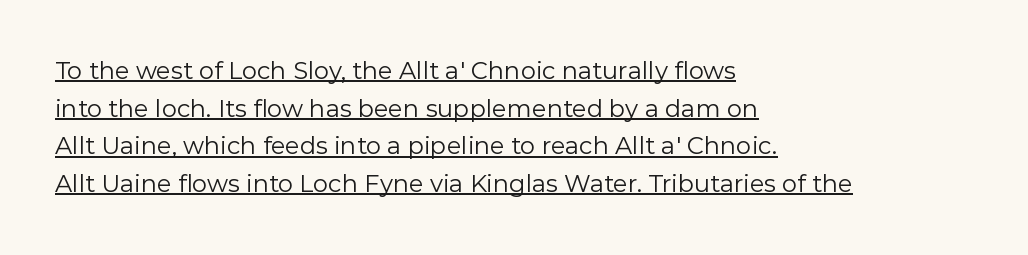
The image shows 24 px text type, upright; set left-aligned, normal line spacing (1.57x), normal letter spacing, underlined.
